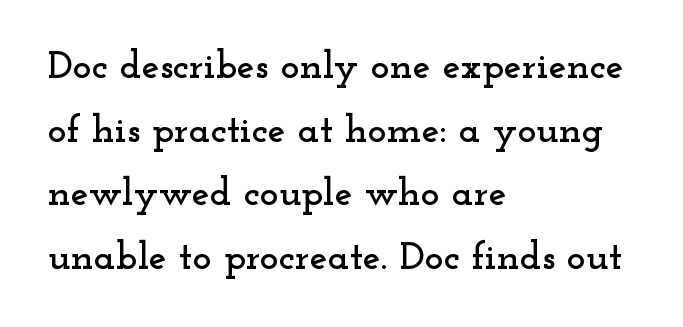
{"serif": "yes", "italic": "no", "width": "wide", "stroke_contrast": "low", "x_height": "small", "monospaced": "no", "underline": "no", "align": "left", "line_spacing": "normal", "line_spacing_ratio": 1.59, "letter_spacing": "normal", "letter_spacing_em": 0.0, "glyph_px": 40}
